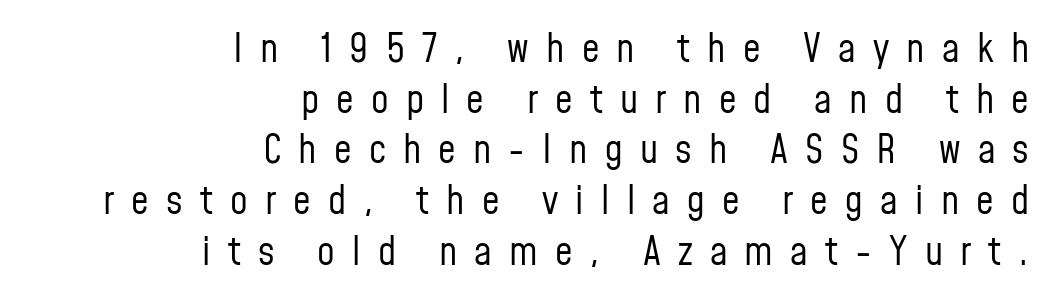
Q: Is the text bold? A: No.
Q: Is the text italic (slanted)? A: No, it is upright.
Q: Is the typeface a serif or a sans-serif typeface? A: Sans-serif.
Q: Is the text underlined? A: No.
Q: How is the paragraph aligned? A: Right-aligned.
Q: Is the spacing between letters normal or unusually wide? A: Unusually wide.
Q: Is the spacing between lines tight, normal or loose? A: Normal.
Q: Width (condensed, normal, or wide)? A: Condensed.
Q: Stroke contrast? A: Low.
Q: x-height? A: Medium.
Q: Monospaced? A: No.
